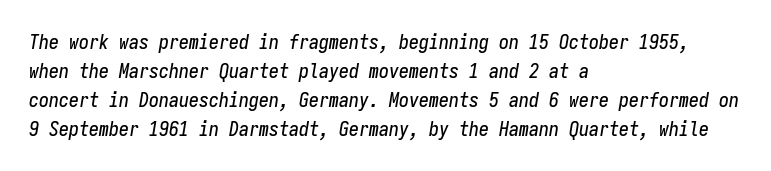
Q: Is the text italic (slanted)? A: Yes, it leans right by about 9 degrees.
Q: Is the text underlined? A: No.
Q: How is the paragraph aligned? A: Left-aligned.
Q: Is the spacing between letters normal or unusually wide? A: Normal.
Q: Is the spacing between lines tight, normal or loose? A: Normal.
